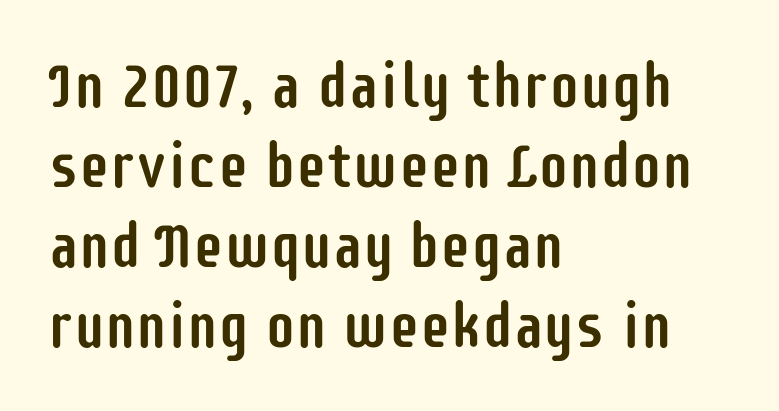
The image shows 62 px condensed sans-serif type, upright; set left-aligned, normal line spacing (1.29x), normal letter spacing, not underlined; low stroke contrast and a large x-height.
